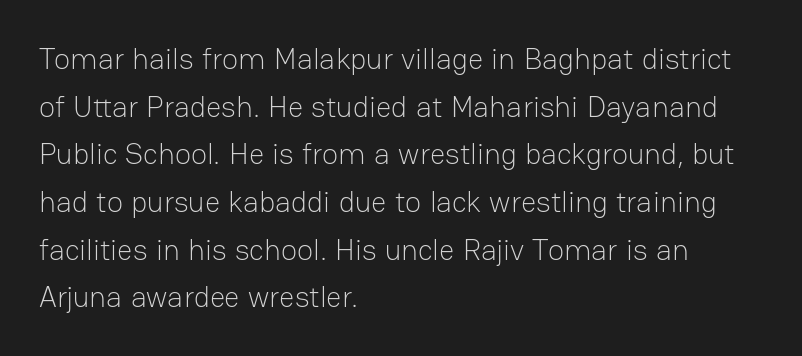
Q: Is the text bold? A: No.
Q: Is the text italic (slanted)? A: No, it is upright.
Q: Is the typeface a serif or a sans-serif typeface? A: Sans-serif.
Q: Is the text underlined? A: No.
Q: How is the paragraph aligned? A: Left-aligned.
Q: Is the spacing between letters normal or unusually wide? A: Normal.
Q: Is the spacing between lines tight, normal or loose? A: Normal.
Q: Width (condensed, normal, or wide)? A: Normal.
Q: Stroke contrast? A: Low.
Q: x-height? A: Medium.
Q: Monospaced? A: No.
